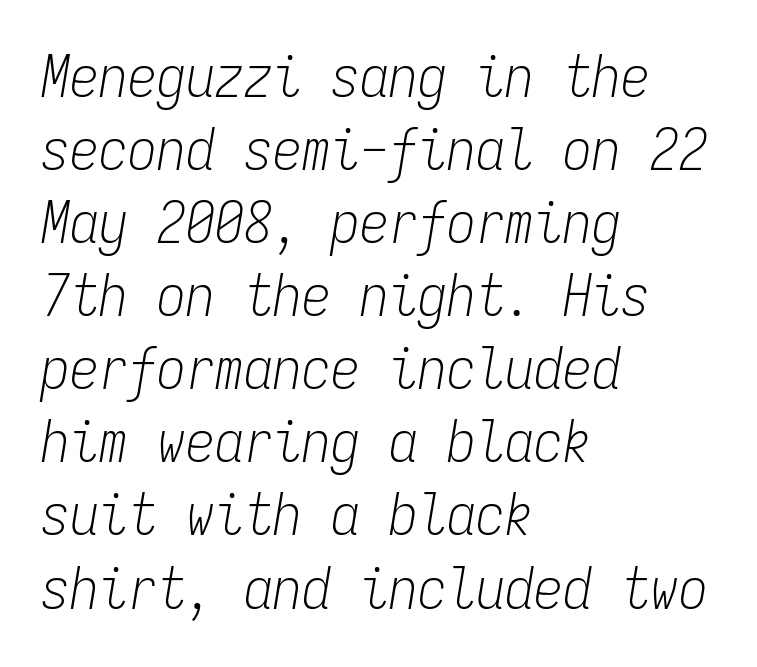
Q: Is the text bold? A: No.
Q: Is the text italic (slanted)? A: Yes, it leans right by about 9 degrees.
Q: Is the text underlined? A: No.
Q: How is the paragraph aligned? A: Left-aligned.
Q: Is the spacing between letters normal or unusually wide? A: Normal.
Q: Is the spacing between lines tight, normal or loose? A: Normal.
Q: Width (condensed, normal, or wide)? A: Condensed.
Q: Stroke contrast? A: Low.
Q: x-height? A: Medium.
Q: Monospaced? A: Yes.
